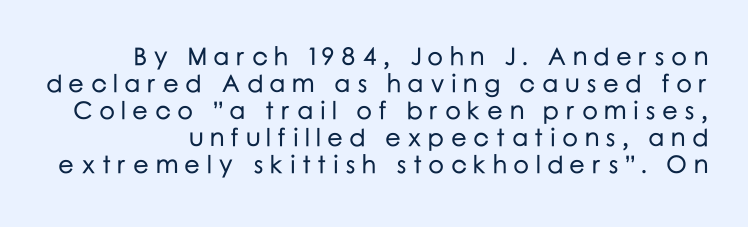
Q: Is the text italic (slanted)? A: No, it is upright.
Q: Is the text underlined? A: No.
Q: How is the paragraph aligned? A: Right-aligned.
Q: Is the spacing between letters normal or unusually wide? A: Unusually wide.
Q: Is the spacing between lines tight, normal or loose? A: Tight.
